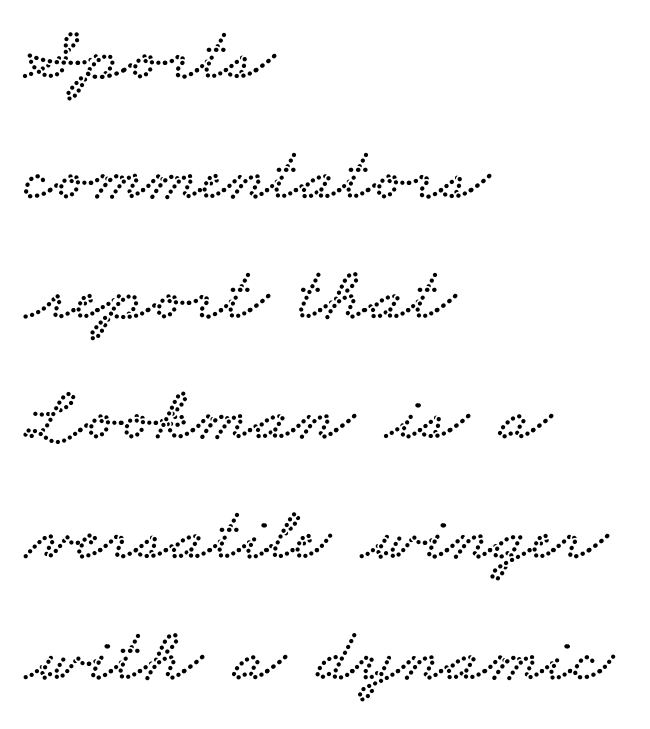
The compositor pushed each line to the left boundary. The block of text has a typical density, with ordinary space between rows. Yep, those are serifs on the letters. Think of a printed novel: that variable character pitch is what you see here.
